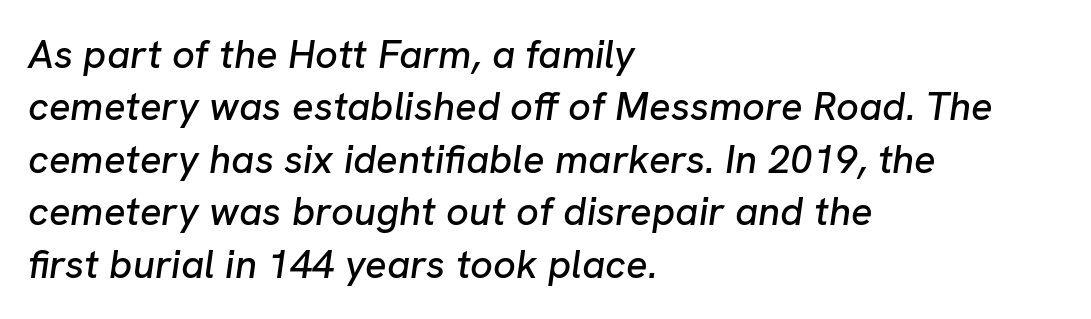
Q: Is the text italic (slanted)? A: Yes, it leans right by about 8 degrees.
Q: Is the text underlined? A: No.
Q: How is the paragraph aligned? A: Left-aligned.
Q: Is the spacing between letters normal or unusually wide? A: Normal.
Q: Is the spacing between lines tight, normal or loose? A: Normal.
Q: Width (condensed, normal, or wide)? A: Normal.
Q: Stroke contrast? A: Low.
Q: x-height? A: Medium.
Q: Monospaced? A: No.
